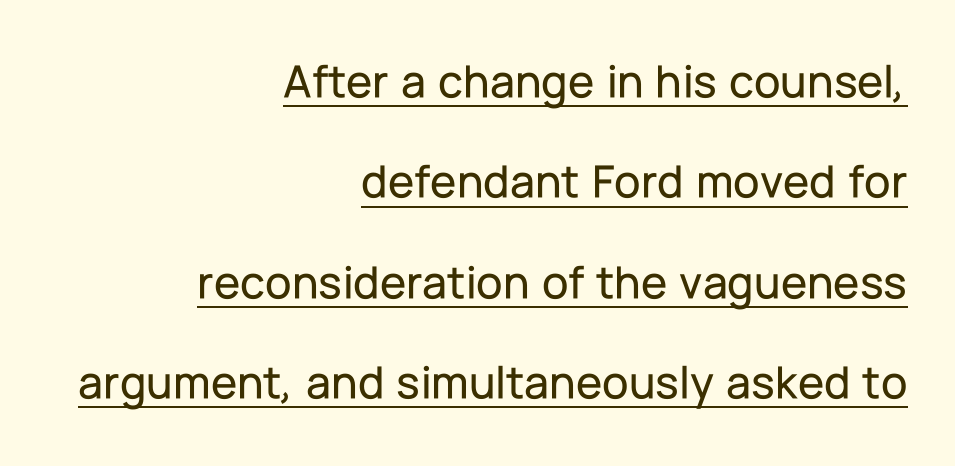
Q: Is the text italic (slanted)? A: No, it is upright.
Q: Is the typeface a serif or a sans-serif typeface? A: Sans-serif.
Q: Is the text underlined? A: Yes.
Q: How is the paragraph aligned? A: Right-aligned.
Q: Is the spacing between letters normal or unusually wide? A: Normal.
Q: Is the spacing between lines tight, normal or loose? A: Loose.
Q: Width (condensed, normal, or wide)? A: Normal.
Q: Stroke contrast? A: Low.
Q: x-height? A: Medium.
Q: Monospaced? A: No.
